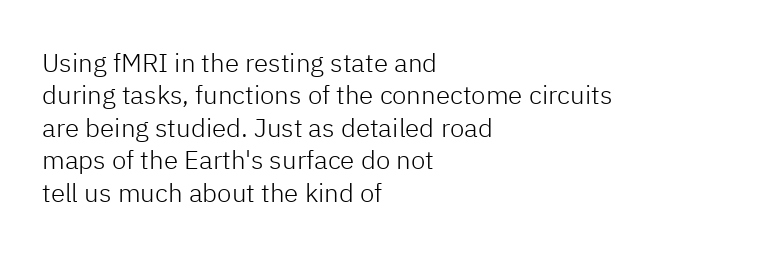
Q: Is the text bold? A: No.
Q: Is the text italic (slanted)? A: No, it is upright.
Q: Is the text underlined? A: No.
Q: How is the paragraph aligned? A: Left-aligned.
Q: Is the spacing between letters normal or unusually wide? A: Normal.
Q: Is the spacing between lines tight, normal or loose? A: Normal.
